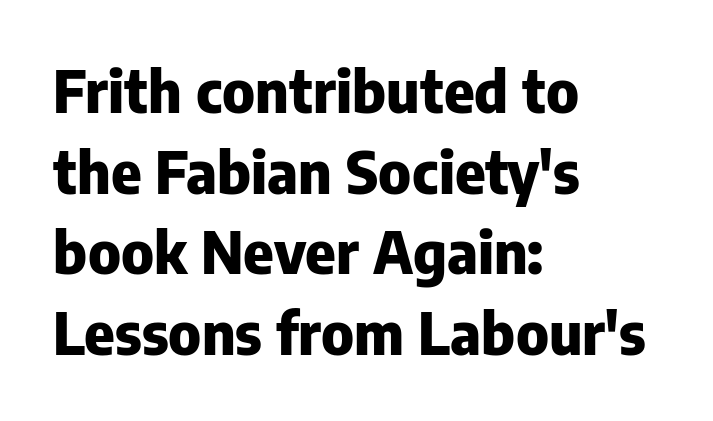
The image shows 58 px heavy sans-serif type, upright; set left-aligned, normal line spacing (1.39x), normal letter spacing, not underlined; low stroke contrast and a medium x-height.
